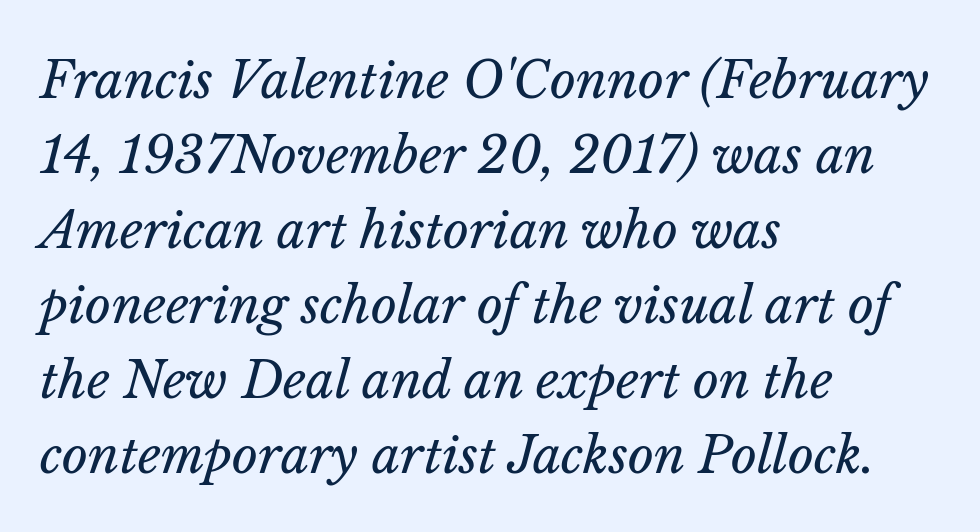
The image shows 50 px regular-weight type, italic (leaning right); set left-aligned, normal line spacing (1.5x), normal letter spacing, not underlined; low stroke contrast and a medium x-height.
